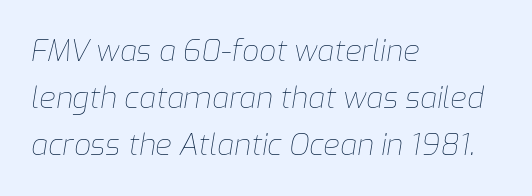
The image shows 30 px thin type, italic (leaning right); set left-aligned, normal line spacing (1.57x), normal letter spacing, not underlined; low stroke contrast and a medium x-height.
